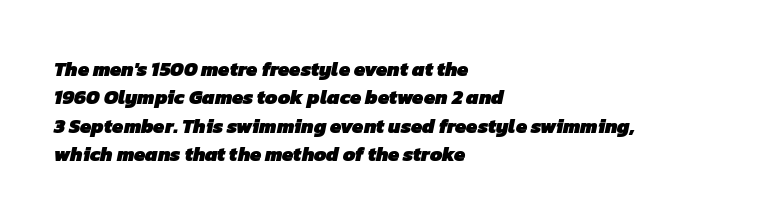
No extra tracking has been applied to these lines. Reading down the block, your eye returns to a fixed left position each line. Whoever set this chose a conventional vertical rhythm. Emphasis by weight is at full strength: bold.
